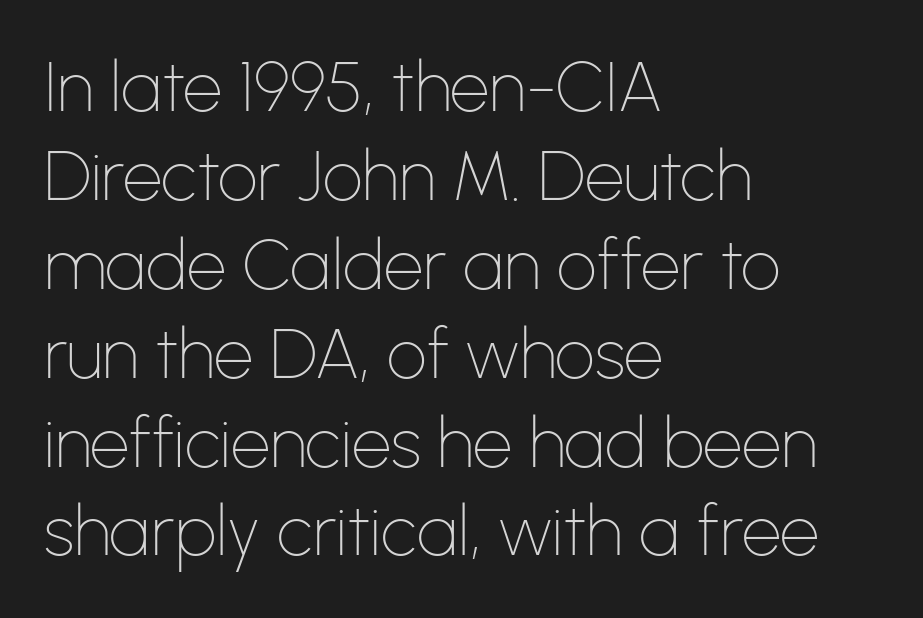
Q: Is the text bold? A: No.
Q: Is the text italic (slanted)? A: No, it is upright.
Q: Is the typeface a serif or a sans-serif typeface? A: Sans-serif.
Q: Is the text underlined? A: No.
Q: How is the paragraph aligned? A: Left-aligned.
Q: Is the spacing between letters normal or unusually wide? A: Normal.
Q: Is the spacing between lines tight, normal or loose? A: Normal.
Q: Width (condensed, normal, or wide)? A: Normal.
Q: Stroke contrast? A: Low.
Q: x-height? A: Medium.
Q: Monospaced? A: No.
